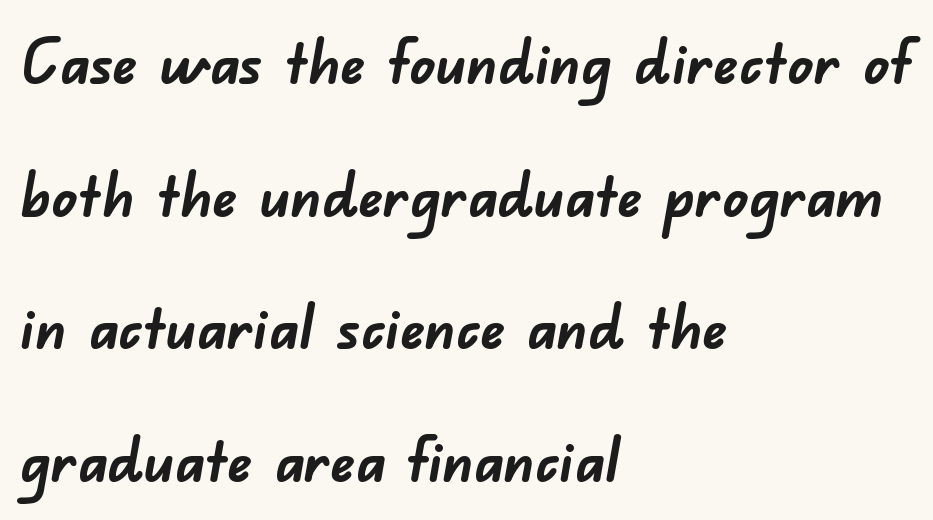
{"serif": "no", "bold": "yes", "weight": "semibold", "width": "normal", "stroke_contrast": "low", "x_height": "small", "monospaced": "no", "underline": "no", "align": "left", "line_spacing": "loose", "line_spacing_ratio": 2.14, "letter_spacing": "normal", "letter_spacing_em": 0.0, "glyph_px": 62}
